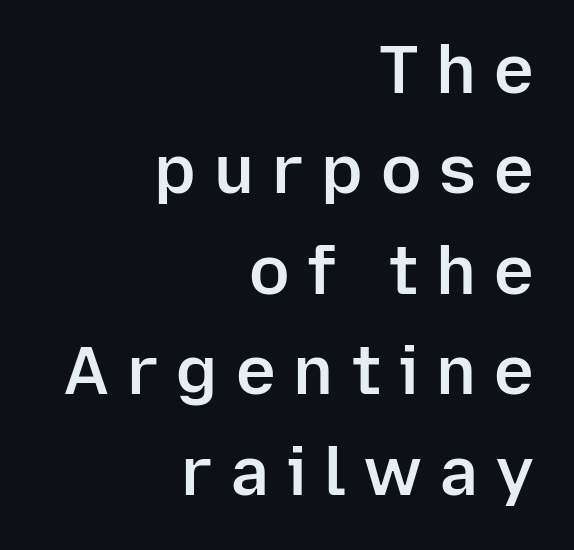
Q: Is the text bold? A: Semi-bold.
Q: Is the text italic (slanted)? A: No, it is upright.
Q: Is the typeface a serif or a sans-serif typeface? A: Sans-serif.
Q: Is the text underlined? A: No.
Q: How is the paragraph aligned? A: Right-aligned.
Q: Is the spacing between letters normal or unusually wide? A: Unusually wide.
Q: Is the spacing between lines tight, normal or loose? A: Normal.
Q: Width (condensed, normal, or wide)? A: Normal.
Q: Stroke contrast? A: Low.
Q: x-height? A: Medium.
Q: Monospaced? A: No.
